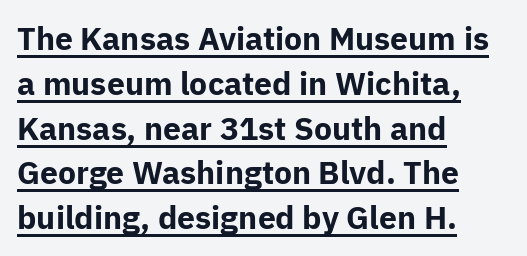
The image shows 32 px bold sans-serif type, upright; set left-aligned, normal line spacing (1.4x), normal letter spacing, underlined; low stroke contrast and a medium x-height.
